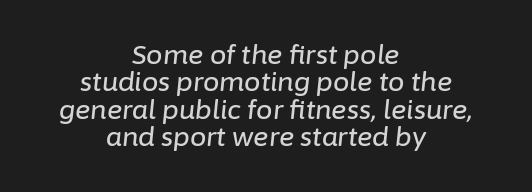
{"italic": "yes", "lean": "right", "slant_degrees": 6, "underline": "no", "align": "center", "line_spacing": "tight", "line_spacing_ratio": 1.05, "letter_spacing": "normal", "letter_spacing_em": 0.0, "glyph_px": 26}
